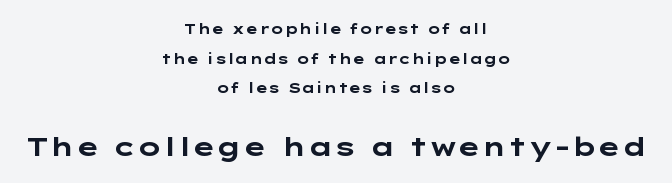
The block sitting lower on the canvas is the one with enlarged characters. Students, this is bold: see how much ink each stroke carries. Centered paragraph, ragged on both sides. A roman cut, with each character standing at attention.
